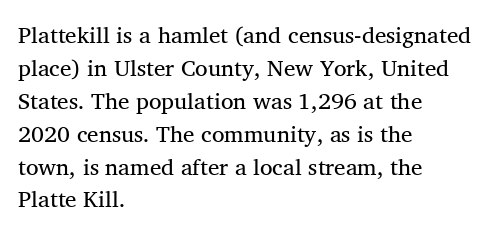
{"underline": "no", "align": "left", "line_spacing": "normal", "line_spacing_ratio": 1.43, "letter_spacing": "normal", "letter_spacing_em": 0.0, "glyph_px": 23}
